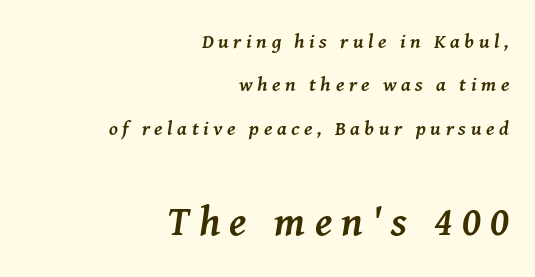
These lines are rendered in a variable-pitch font. The type is letterspaced generously, with wide tracking. Quick note: italic. The composition opens small and finishes big. This is serif lettering, the kind often seen in printed books. The face used here has the dense, thick strokes of a bold.
